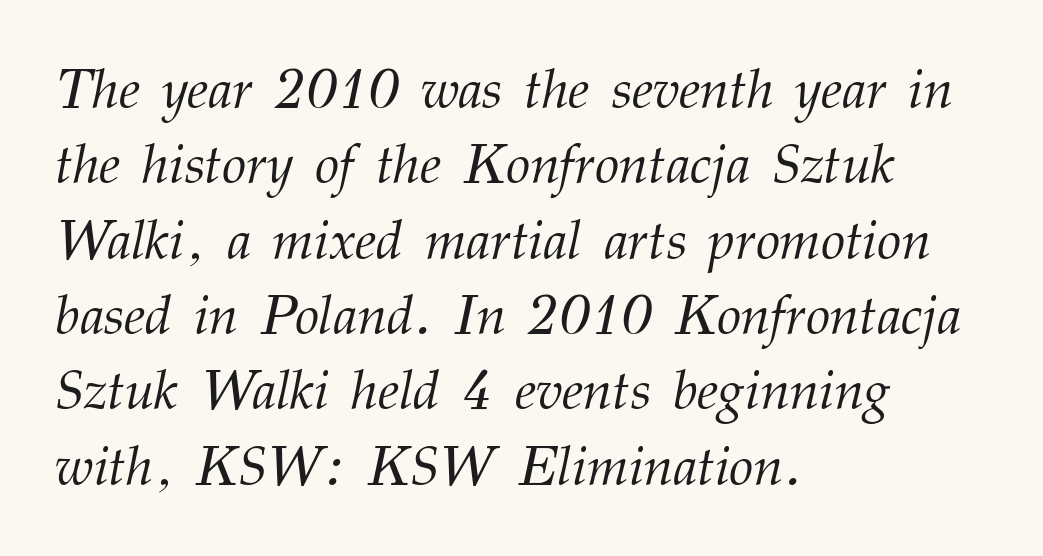
The characters display serif detailing at their extremities. The glyphs look as if they've been sheared to an angle. These lines are set flush left with a ragged right edge. Stroke mass is kept to a normal reading level or below. These lines are rendered in a variable-pitch font. Descenders hang freely into open space.
